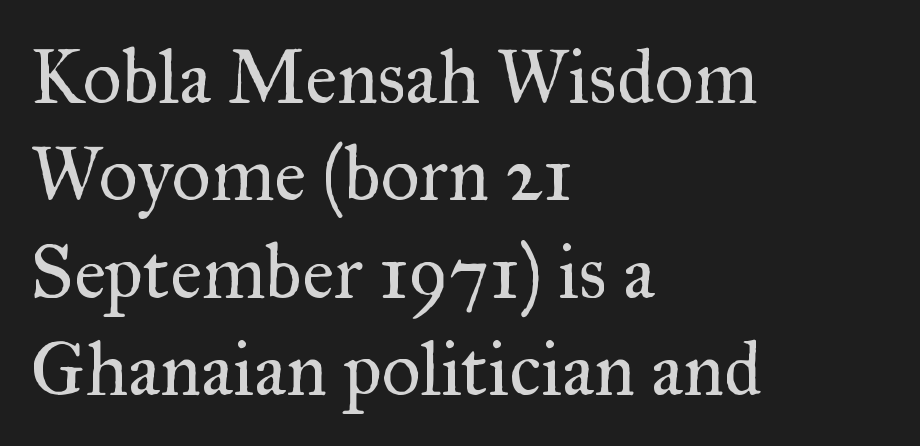
Tall strokes in this sample are plumb rather than angled. Nothing heavy about these letters — not bold at all. Character widths vary here, with narrow letters taking less room than wide ones. Look at the bottom of the vertical strokes: they flare into serifs here. What stands out about the letter spacing? Nothing — it is the standard amount.
